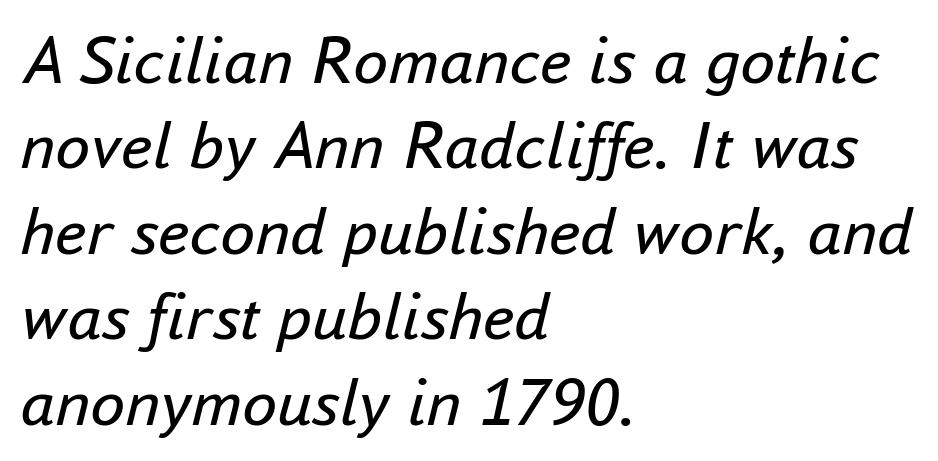
The image shows 70 px regular-weight type, italic (leaning right); set left-aligned, line spacing 1.22x, normal letter spacing, not underlined; low stroke contrast and a small x-height.
